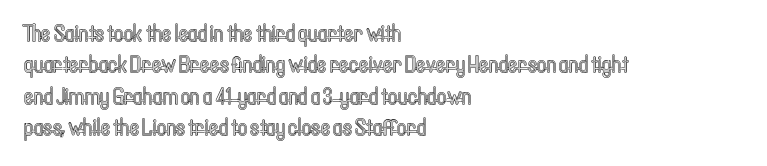
The passage shown is not underscored anywhere. The line texture is even and compact thanks to regular tracking. Nope, not italic — everything's standing straight. Each line starts at the same left margin while the right side varies. Notice how descenders clear the ascenders below comfortably — that's standard leading.
